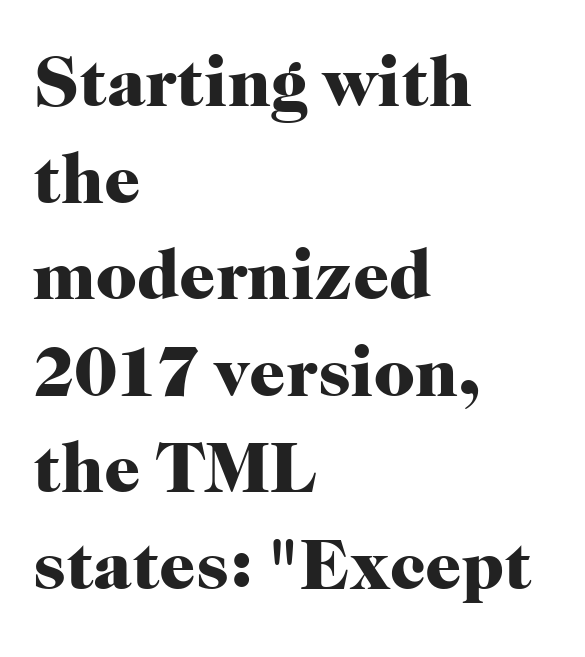
Q: Is the text bold? A: Yes.
Q: Is the text italic (slanted)? A: No, it is upright.
Q: Is the typeface a serif or a sans-serif typeface? A: Serif.
Q: Is the text underlined? A: No.
Q: How is the paragraph aligned? A: Left-aligned.
Q: Is the spacing between letters normal or unusually wide? A: Normal.
Q: Is the spacing between lines tight, normal or loose? A: Normal.
Q: Width (condensed, normal, or wide)? A: Normal.
Q: Stroke contrast? A: High.
Q: x-height? A: Medium.
Q: Monospaced? A: No.
